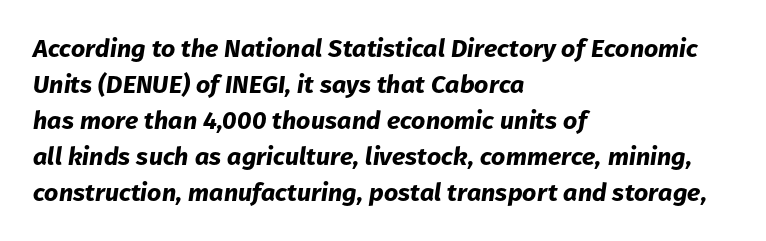
The image shows 25 px bold type, italic (leaning right); set left-aligned, normal line spacing (1.44x), normal letter spacing, not underlined.
